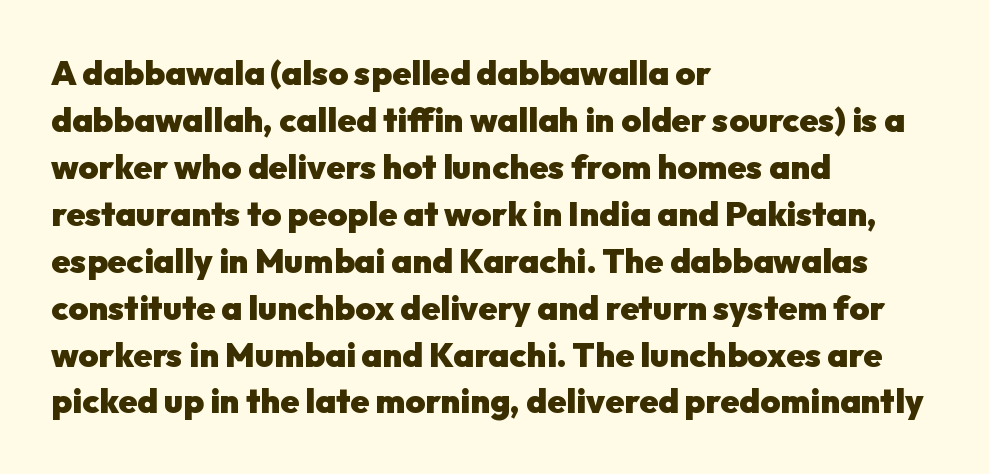
Q: Is the text bold? A: Yes.
Q: Is the text italic (slanted)? A: No, it is upright.
Q: Is the typeface a serif or a sans-serif typeface? A: Sans-serif.
Q: Is the text underlined? A: No.
Q: How is the paragraph aligned? A: Left-aligned.
Q: Is the spacing between letters normal or unusually wide? A: Normal.
Q: Is the spacing between lines tight, normal or loose? A: Normal.
Q: Width (condensed, normal, or wide)? A: Normal.
Q: Stroke contrast? A: Low.
Q: x-height? A: Medium.
Q: Monospaced? A: No.
